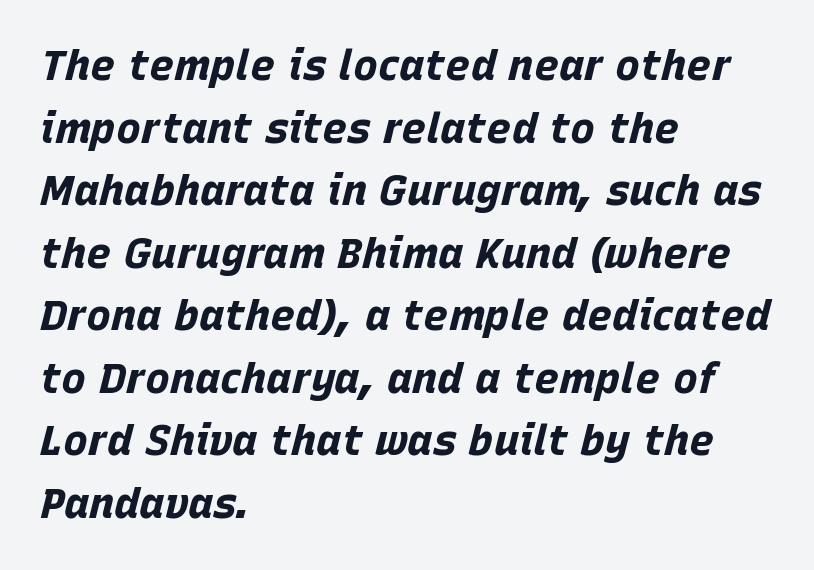
The image shows 42 px bold type, italic (leaning right); set left-aligned, normal line spacing (1.49x), normal letter spacing, not underlined; low stroke contrast and a large x-height.
